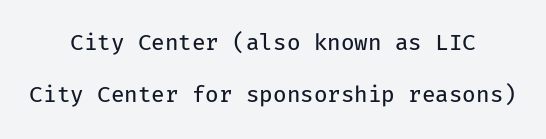
{"italic": "no", "bold": "no", "underline": "no", "align": "center", "line_spacing": "loose", "line_spacing_ratio": 2.38, "letter_spacing": "normal", "letter_spacing_em": 0.0, "glyph_px": 22}
